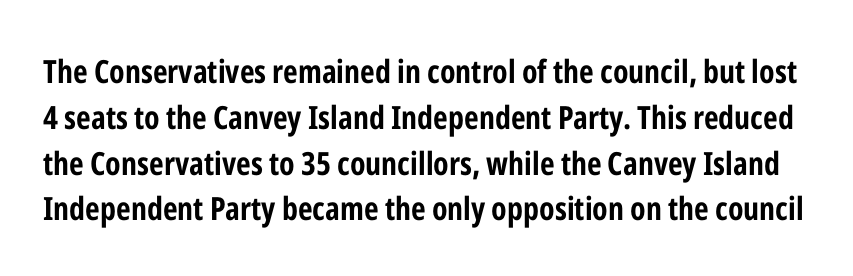
Q: Is the text bold? A: Yes.
Q: Is the text italic (slanted)? A: No, it is upright.
Q: Is the typeface a serif or a sans-serif typeface? A: Sans-serif.
Q: Is the text underlined? A: No.
Q: Is the spacing between letters normal or unusually wide? A: Normal.
Q: Is the spacing between lines tight, normal or loose? A: Normal.
Q: Width (condensed, normal, or wide)? A: Condensed.
Q: Stroke contrast? A: Low.
Q: x-height? A: Medium.
Q: Monospaced? A: No.
